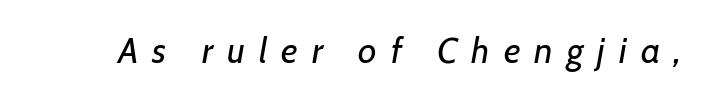
Looks like regular typesetting: each glyph gets only the width it needs. Letter spacing: wide. The strokes carry an ordinary text weight at most. Tall strokes in this sample are angled rather than plumb. The words here are not underlined.
